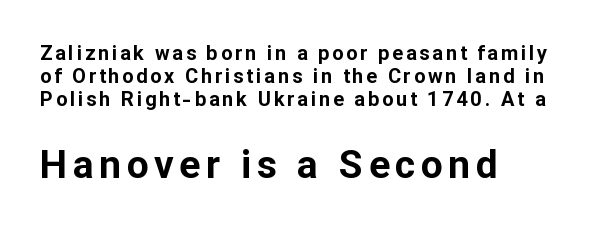
Q: Is the text bold? A: Yes.
Q: Is the text italic (slanted)? A: No, it is upright.
Q: Is the typeface a serif or a sans-serif typeface? A: Sans-serif.
Q: Is the text underlined? A: No.
Q: How is the paragraph aligned? A: Left-aligned.
Q: Is the spacing between lines tight, normal or loose? A: Tight.
Q: Which block of text is set in a larger size, the first (top) or the second (bottom)? A: The second (bottom) one.
Q: Width (condensed, normal, or wide)? A: Normal.
Q: Stroke contrast? A: Low.
Q: x-height? A: Medium.
Q: Monospaced? A: No.
